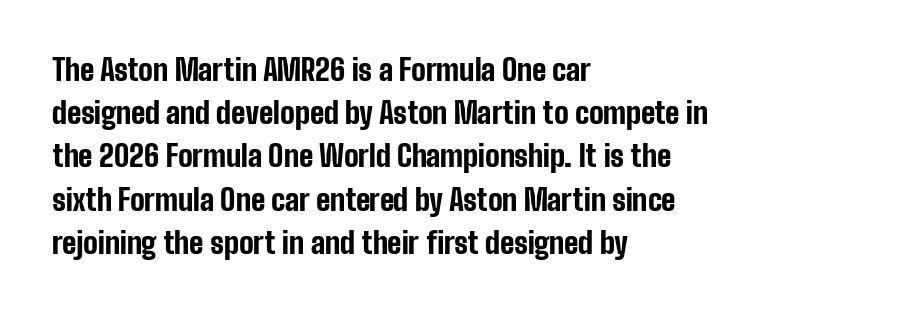
The image shows 29 px bold, condensed sans-serif type, upright; set left-aligned, normal line spacing (1.49x), normal letter spacing, not underlined; low stroke contrast and a medium x-height.
